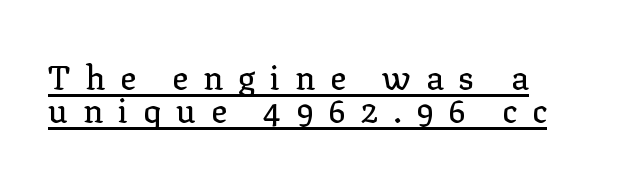
Q: Is the text italic (slanted)? A: No, it is upright.
Q: Is the typeface a serif or a sans-serif typeface? A: Serif.
Q: Is the text underlined? A: Yes.
Q: Is the spacing between letters normal or unusually wide? A: Unusually wide.
Q: Is the spacing between lines tight, normal or loose? A: Tight.
Q: Width (condensed, normal, or wide)? A: Normal.
Q: Stroke contrast? A: Low.
Q: x-height? A: Medium.
Q: Monospaced? A: No.
